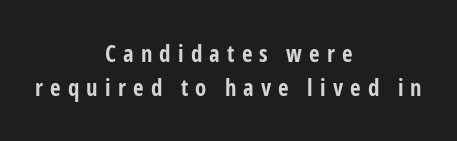
You can tell it's not italic because the verticals are truly vertical. The setting favours the middle, as headings and verse often do. The passage shown is emphatically bold. Check under the words: just untouched page.
